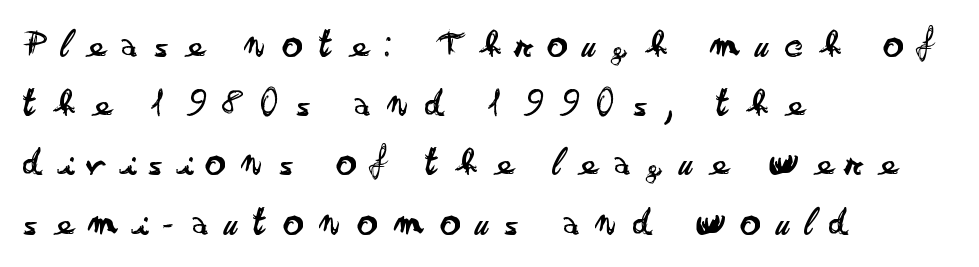
The baseline area is clear. These lines have a slow, spaced-out rhythm from letter to letter. Character widths vary here, with narrow letters taking less room than wide ones. These glyphs show unthickened strokes, regular width or finer. Short and long lines alike share a common starting point at left. The lettering stays uniformly vertical, giving the passage a roman look.
